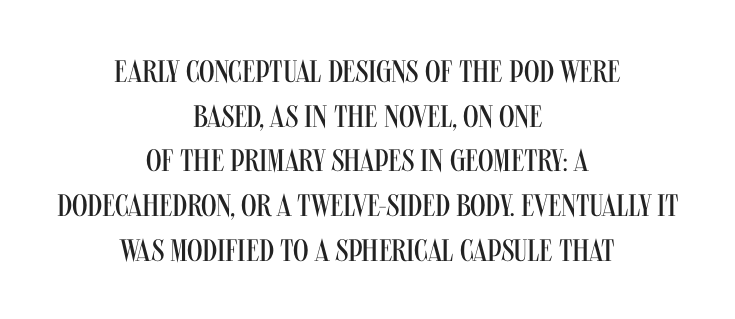
Q: Is the text bold? A: No.
Q: Is the text italic (slanted)? A: No, it is upright.
Q: Is the typeface a serif or a sans-serif typeface? A: Sans-serif.
Q: Is the text underlined? A: No.
Q: How is the paragraph aligned? A: Centered.
Q: Is the spacing between letters normal or unusually wide? A: Normal.
Q: Is the spacing between lines tight, normal or loose? A: Normal.
Q: Width (condensed, normal, or wide)? A: Condensed.
Q: Stroke contrast? A: Medium.
Q: x-height? A: Large.
Q: Monospaced? A: No.
